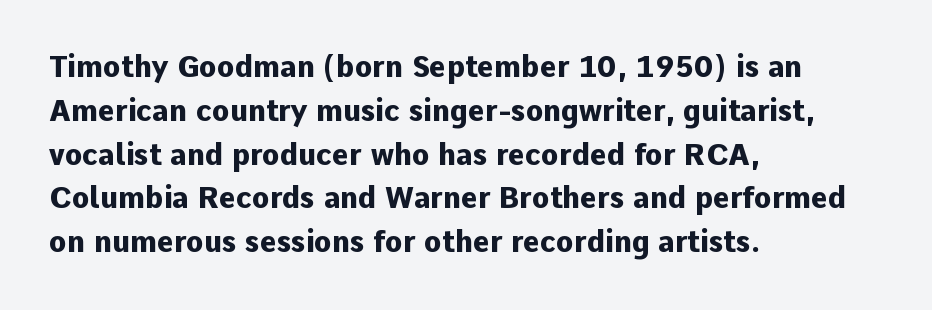
The image shows 29 px heavy sans-serif type, upright; set left-aligned, normal line spacing (1.51x), normal letter spacing, not underlined; low stroke contrast and a medium x-height.
